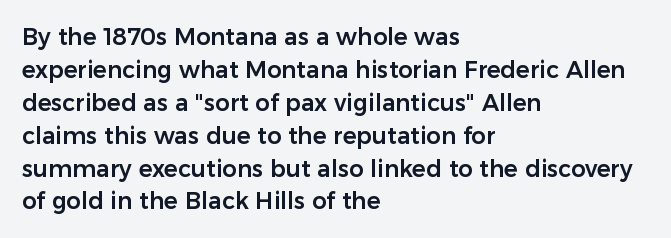
Q: Is the text italic (slanted)? A: No, it is upright.
Q: Is the text underlined? A: No.
Q: How is the paragraph aligned? A: Left-aligned.
Q: Is the spacing between letters normal or unusually wide? A: Normal.
Q: Is the spacing between lines tight, normal or loose? A: Normal.
